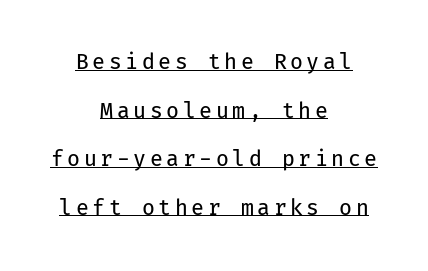
Quick note: interline space is abundant. A student would call this center alignment; a typographer would say set centered. In terms of posture, this sample is upright. Students, observe the line beneath the letters — that is underlining.
